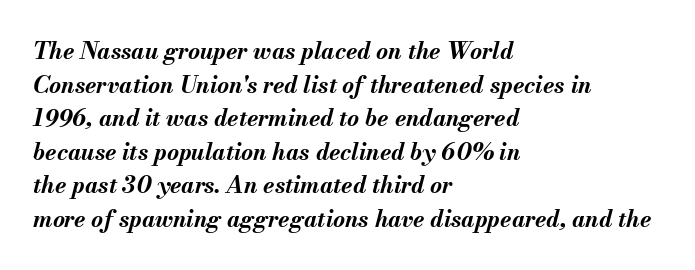
{"italic": "yes", "lean": "right", "slant_degrees": 13, "bold": "yes", "underline": "no", "align": "left", "line_spacing": "normal", "line_spacing_ratio": 1.46, "letter_spacing": "normal", "letter_spacing_em": 0.0, "glyph_px": 23}
